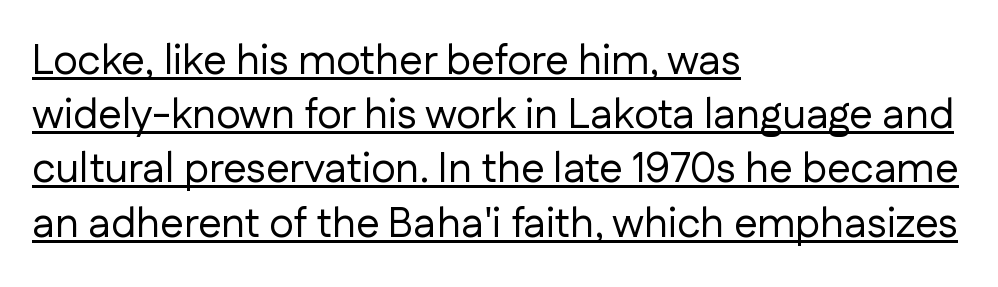
{"serif": "no", "italic": "no", "bold": "no", "weight": "regular", "width": "normal", "stroke_contrast": "low", "x_height": "medium", "monospaced": "no", "underline": "yes", "align": "left", "line_spacing": "normal", "line_spacing_ratio": 1.29, "letter_spacing": "normal", "letter_spacing_em": 0.0, "glyph_px": 42}
